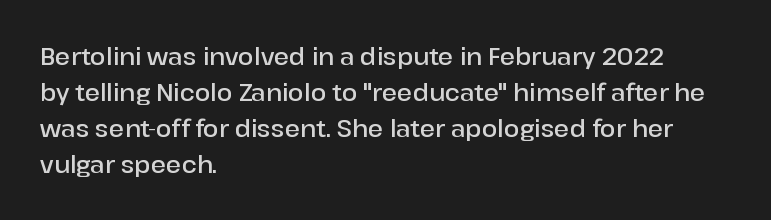
Q: Is the text bold? A: Semi-bold.
Q: Is the text italic (slanted)? A: No, it is upright.
Q: Is the text underlined? A: No.
Q: How is the paragraph aligned? A: Left-aligned.
Q: Is the spacing between letters normal or unusually wide? A: Normal.
Q: Is the spacing between lines tight, normal or loose? A: Normal.
